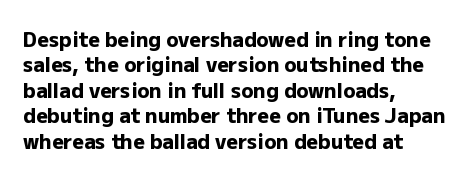
Q: Is the text bold? A: Yes.
Q: Is the text italic (slanted)? A: No, it is upright.
Q: Is the text underlined? A: No.
Q: How is the paragraph aligned? A: Left-aligned.
Q: Is the spacing between letters normal or unusually wide? A: Normal.
Q: Is the spacing between lines tight, normal or loose? A: Normal.
